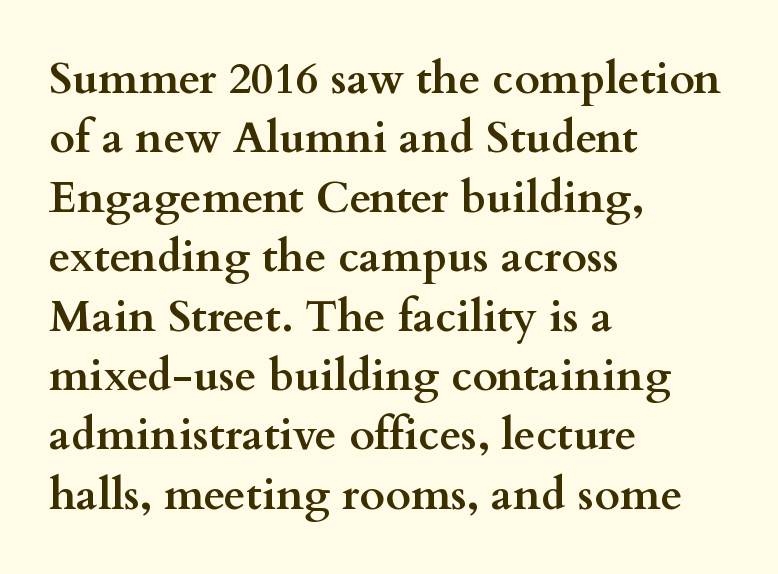
Yep, those are serifs on the letters. Baseline-to-baseline distance is the conventional proportion of letter height. Compared with an ordinary text face, these strokes are far heavier — a full bold. A classic flush-left, rag-right setting is used for this passage. Think of a printed novel: that variable character pitch is what you see here. The passage shown is not underscored anywhere.
